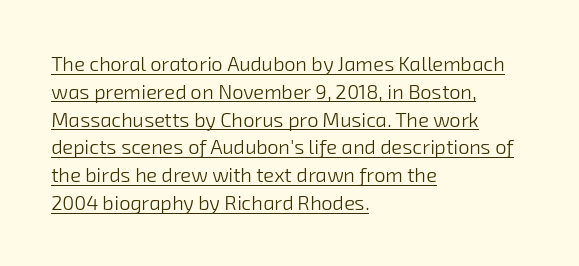
Q: Is the text bold? A: No.
Q: Is the text underlined? A: Yes.
Q: How is the paragraph aligned? A: Left-aligned.
Q: Is the spacing between letters normal or unusually wide? A: Normal.
Q: Is the spacing between lines tight, normal or loose? A: Normal.
